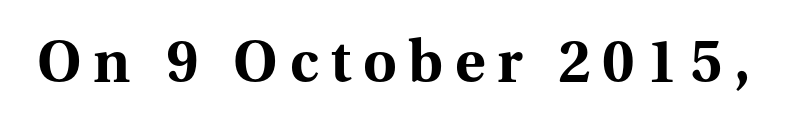
The area under the type is left untouched. This is roman type, the default non-slanted kind. Strong, thick strokes mark this as bold type. In terms of letterspacing, this is a distinctly airy, spread setting. These lines are rendered in a variable-pitch font.
